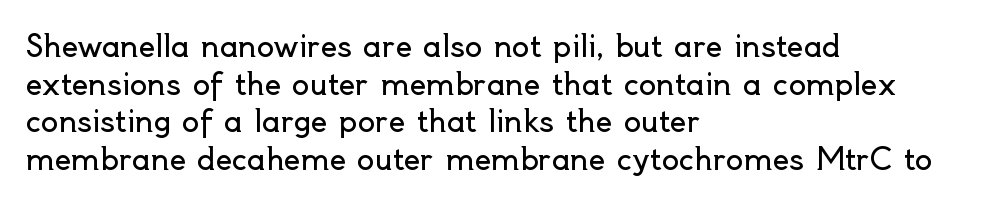
Q: Is the text bold? A: No.
Q: Is the text italic (slanted)? A: No, it is upright.
Q: Is the typeface a serif or a sans-serif typeface? A: Sans-serif.
Q: Is the text underlined? A: No.
Q: How is the paragraph aligned? A: Left-aligned.
Q: Is the spacing between letters normal or unusually wide? A: Normal.
Q: Is the spacing between lines tight, normal or loose? A: Normal.
Q: Width (condensed, normal, or wide)? A: Normal.
Q: x-height? A: Small.
Q: Monospaced? A: No.
